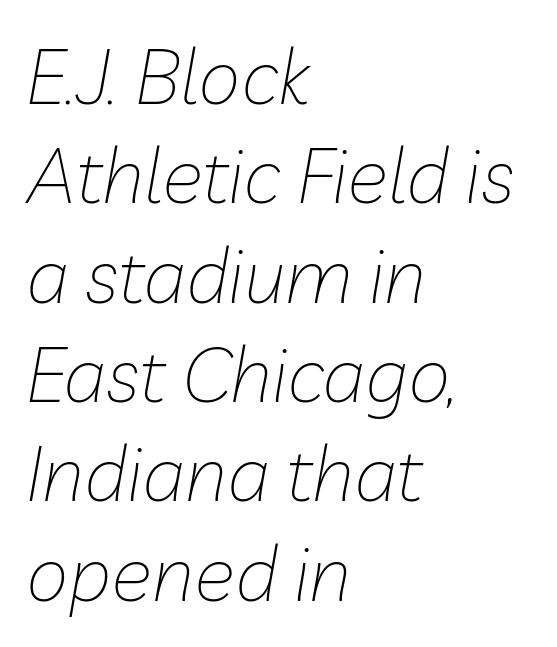
{"italic": "yes", "lean": "right", "slant_degrees": 10, "bold": "no", "weight": "thin", "width": "normal", "stroke_contrast": "low", "x_height": "medium", "monospaced": "no", "underline": "no", "align": "left", "line_spacing": "normal", "line_spacing_ratio": 1.29, "letter_spacing": "normal", "letter_spacing_em": 0.0, "glyph_px": 77}
